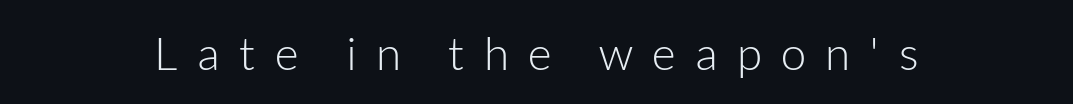
Q: Is the text bold? A: No.
Q: Is the text italic (slanted)? A: No, it is upright.
Q: Is the typeface a serif or a sans-serif typeface? A: Sans-serif.
Q: Is the text underlined? A: No.
Q: How is the paragraph aligned? A: Centered.
Q: Is the spacing between letters normal or unusually wide? A: Unusually wide.
Q: Width (condensed, normal, or wide)? A: Normal.
Q: Stroke contrast? A: Low.
Q: x-height? A: Medium.
Q: Monospaced? A: No.
